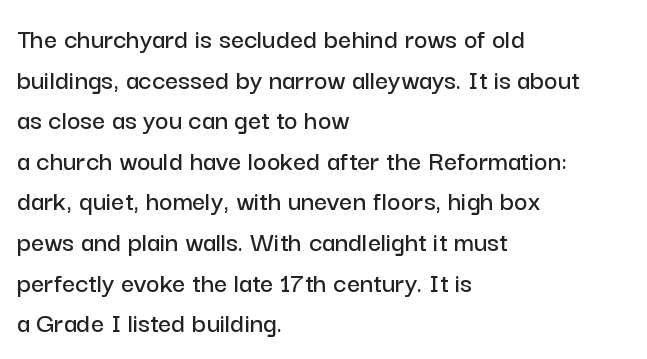
Casual observation: everything's shoved over to the left. Short note: letters normally spaced. Rule under the text: the space is simply empty. Reading down the column, the eye jumps a familiar distance to each next line. Note the varied advance widths — an 'i' is clearly narrower than an 'm'. This sample uses an upright cut, with every glyph sitting square on the baseline.
